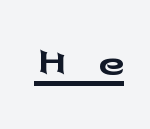
The face used here is proportionally spaced, like ordinary book or web type. Here the glyphs are tracked loosely, breaking word shapes into spaced letters. No italicization has been applied; the sample stays upright. Check where the strokes stop: nothing finishes them off — pure sans.
